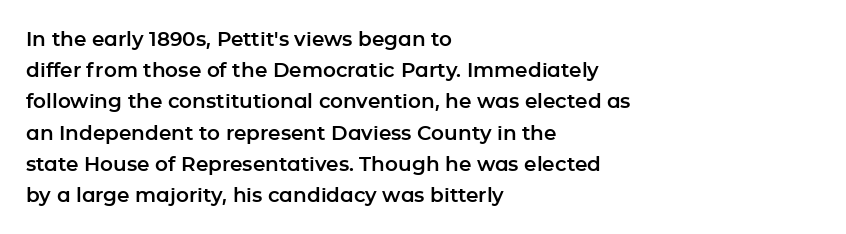
Q: Is the text italic (slanted)? A: No, it is upright.
Q: Is the text underlined? A: No.
Q: How is the paragraph aligned? A: Left-aligned.
Q: Is the spacing between letters normal or unusually wide? A: Normal.
Q: Is the spacing between lines tight, normal or loose? A: Normal.
